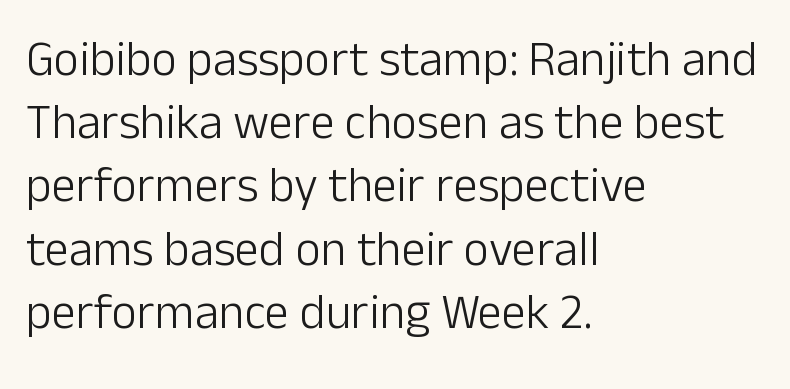
The image shows 49 px light sans-serif type, upright; set left-aligned, normal line spacing (1.29x), normal letter spacing, not underlined; low stroke contrast and a medium x-height.
